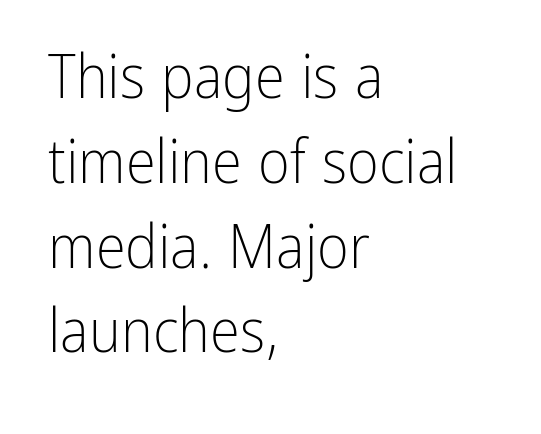
Compared with a typical body face, this is equally light or lighter still. You can tell from the bare stems that sans-serif type was used. Observe the ordinary spacing: letters are neighbours, not strangers. In CSS terms this would be text-align: left.
